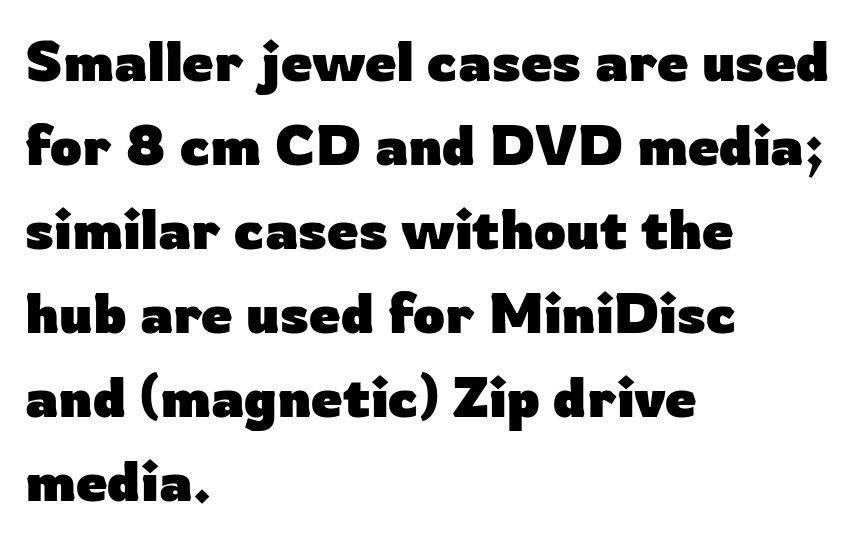
{"serif": "no", "italic": "no", "bold": "yes", "weight": "heavy", "width": "normal", "stroke_contrast": "low", "x_height": "medium", "monospaced": "no", "underline": "no", "align": "left", "line_spacing": "normal", "line_spacing_ratio": 1.5, "letter_spacing": "normal", "letter_spacing_em": 0.0, "glyph_px": 56}
